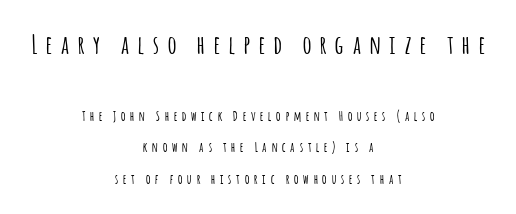
The compositor balanced each line on the midline. Characters remain perfectly vertical along every line. Notice the wide empty band between every row — that's loose leading. The space directly below the letters is spotless. Between one letter and the next there's a generous, obvious gap. A student would notice the top passage is typeset larger than what follows.
